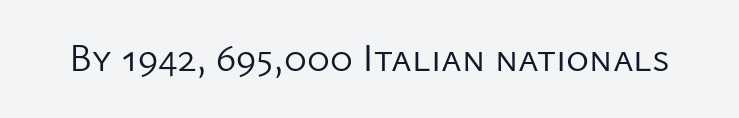
{"serif": "no", "italic": "no", "bold": "no", "weight": "regular", "width": "normal", "stroke_contrast": "low", "x_height": "medium", "monospaced": "no", "underline": "no", "letter_spacing": "normal", "letter_spacing_em": 0.0, "glyph_px": 39}
